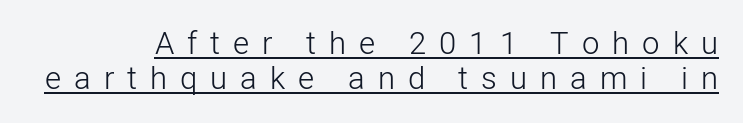
A typesetter would call this leading minimal, almost set solid. Letterform terminals end flat and unadorned throughout the passage. Notice how a bar underscores the lettering throughout. Do the characters align in a grid? No, the font is proportional. Style check: upright. Stems here are at most as thick as an everyday book face.
